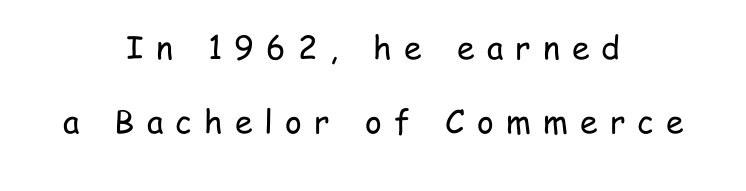
A centered setting, common on invitations and titles, is used for this passage. Horizontal bands of white between lines are thick stripes. The strokes are not fattened; the text isn't bold. The face used here is rendered with a markedly widened letterfit. You can tell it's not italic because the verticals are truly vertical. The characters display no serif detailing; their extremities are plain.
